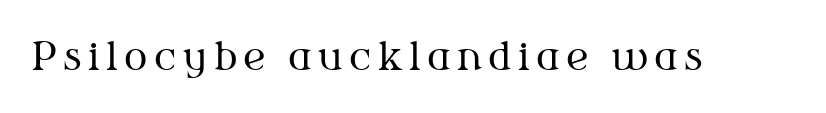
I'd call this a serif setting — the letters wear small feet. Weight: not bold — regular or lighter. Posture: straight, roman, zero tilt. Rule under the text: the space is simply empty.
